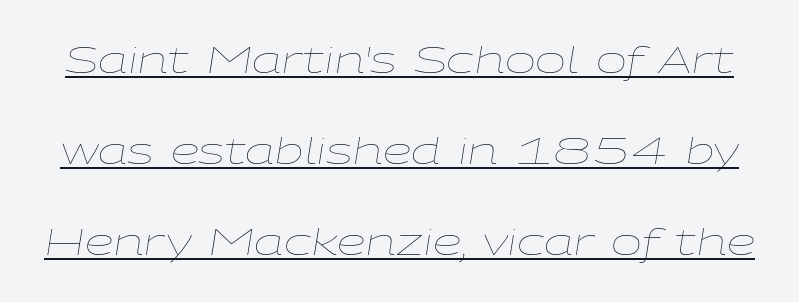
Q: Is the text bold? A: No.
Q: Is the text italic (slanted)? A: Yes, it leans right by about 9 degrees.
Q: Is the text underlined? A: Yes.
Q: Is the spacing between letters normal or unusually wide? A: Normal.
Q: Is the spacing between lines tight, normal or loose? A: Loose.
Q: Width (condensed, normal, or wide)? A: Wide.
Q: Stroke contrast? A: Low.
Q: x-height? A: Medium.
Q: Monospaced? A: No.
